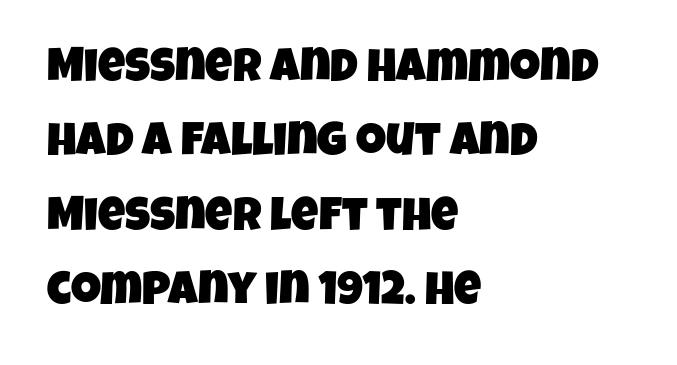
Spacing verdict: proportional, widths tailored to each character. The letters sit at their default tracking, neither squeezed nor spread. Each letter's strokes conclude bluntly, with no projecting serifs. Alignment: flush left.
